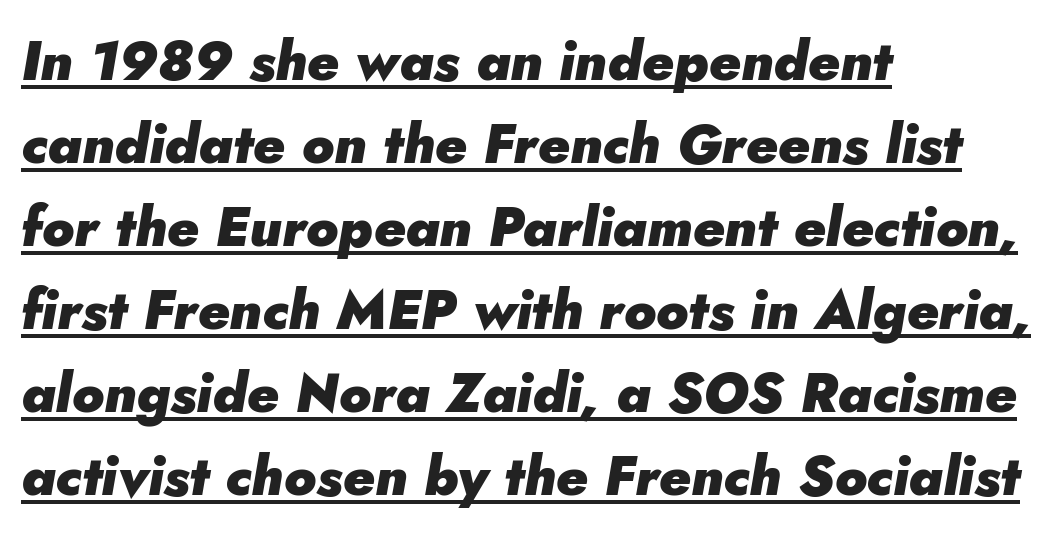
The passage shown is typed in a proportional face where columns would drift. Notice how the passage keeps a crisp vertical edge on the left only. The tracking reads as untouched default to a designer's eye. Honestly, the underline is the first thing you notice here. Emphasis by weight is at full strength: bold.
